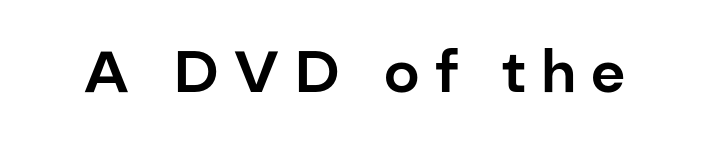
The image shows 58 px sans-serif type, upright; set unusually wide letter spacing (+0.26 em), not underlined; low stroke contrast and a medium x-height.
